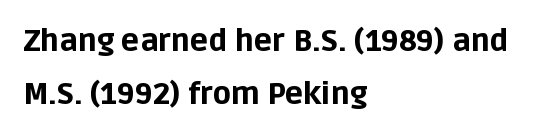
The image shows 30 px bold sans-serif type, upright; set left-aligned, line spacing 1.78x, normal letter spacing, not underlined; low stroke contrast and a large x-height.
